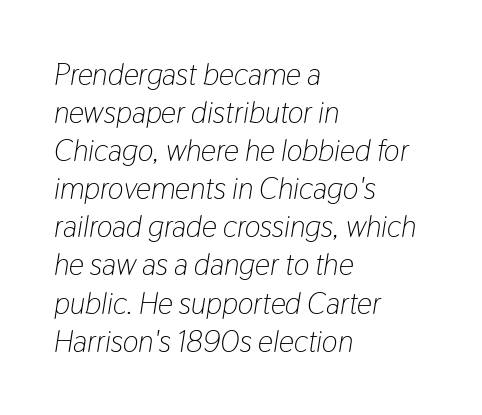
{"italic": "yes", "lean": "right", "slant_degrees": 9, "bold": "no", "weight": "light", "width": "condensed", "stroke_contrast": "low", "x_height": "medium", "monospaced": "no", "underline": "no", "align": "left", "line_spacing": "normal", "line_spacing_ratio": 1.27, "letter_spacing": "normal", "letter_spacing_em": 0.0, "glyph_px": 30}
